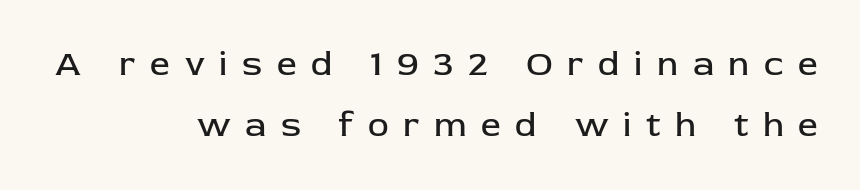
{"serif": "no", "italic": "no", "bold": "no", "weight": "regular", "width": "normal", "stroke_contrast": "low", "x_height": "medium", "monospaced": "no", "underline": "no", "align": "right", "line_spacing_ratio": 1.75, "letter_spacing": "wide", "letter_spacing_em": 0.42, "glyph_px": 35}
